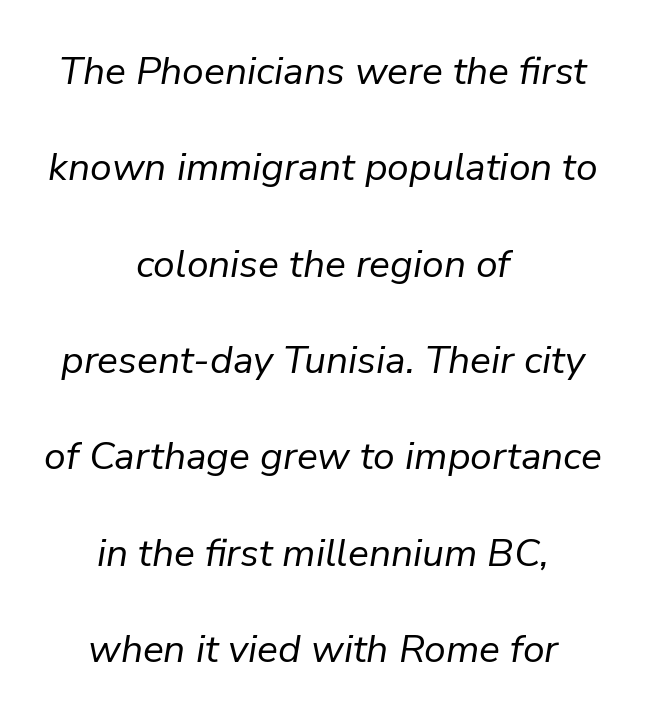
Honestly, the letter spacing is just normal — you wouldn't notice it. Honestly, there is no underline to notice here at all. Stroke mass is kept to a normal reading level or below. Horizontally, the lines are justified to the midpoint only. Rows of type keep a wide berth in the vertical direction. A typesetter would mark this as italic.
